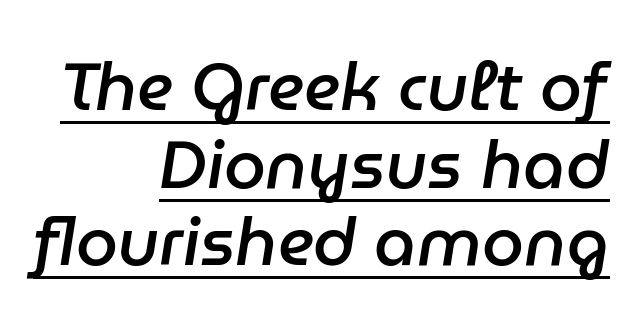
Q: Is the text bold? A: Semi-bold.
Q: Is the text italic (slanted)? A: Yes, it leans right by about 9 degrees.
Q: Is the text underlined? A: Yes.
Q: How is the paragraph aligned? A: Right-aligned.
Q: Is the spacing between letters normal or unusually wide? A: Normal.
Q: Width (condensed, normal, or wide)? A: Normal.
Q: Stroke contrast? A: Low.
Q: x-height? A: Medium.
Q: Monospaced? A: No.
